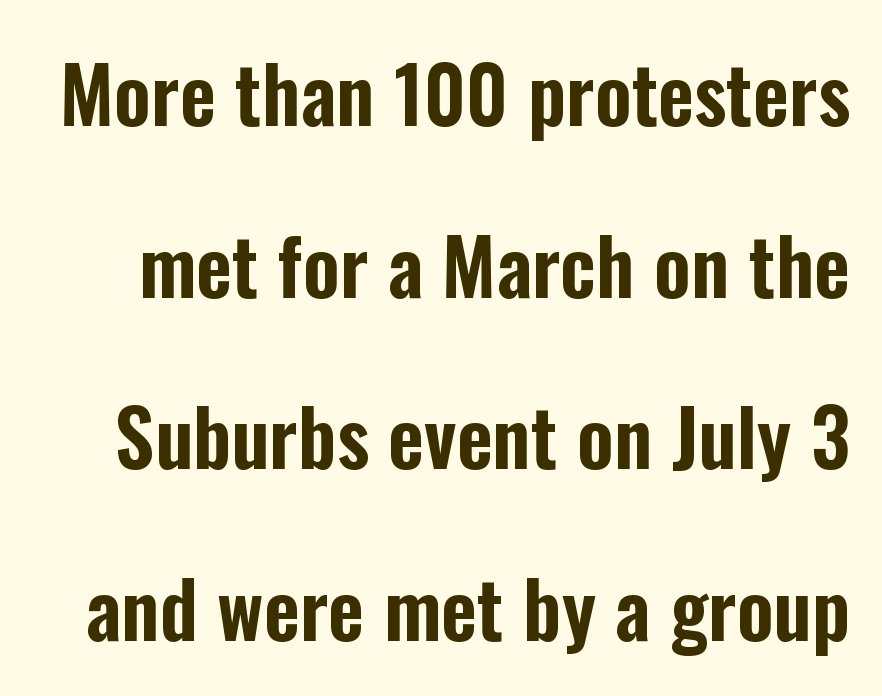
The image shows 78 px condensed sans-serif type, upright; set loose line spacing (2.2x), normal letter spacing, not underlined; low stroke contrast and a medium x-height.
